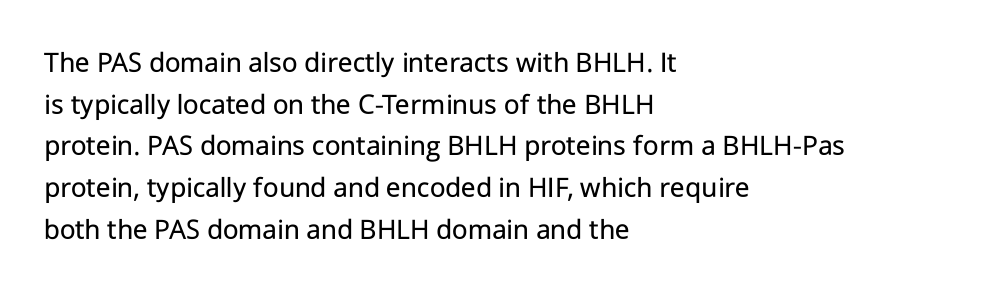
Is there any slant? The stems are plumb. No chunkiness to these letters — they're not bold. The glyphs in this specimen are sans serif. These lines keep a tight, regular rhythm from letter to letter. A normal amount of white space separates one row of letters from the next.
